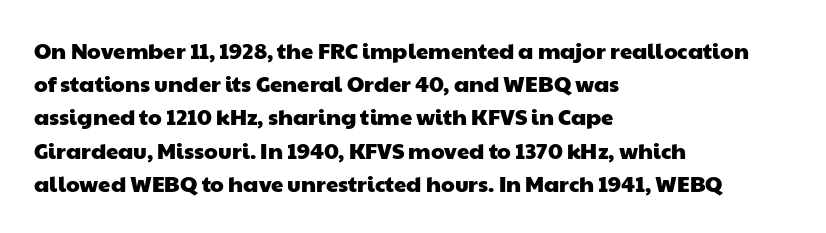
The image shows 22 px text type; set left-aligned, normal line spacing (1.51x), normal letter spacing, not underlined.
